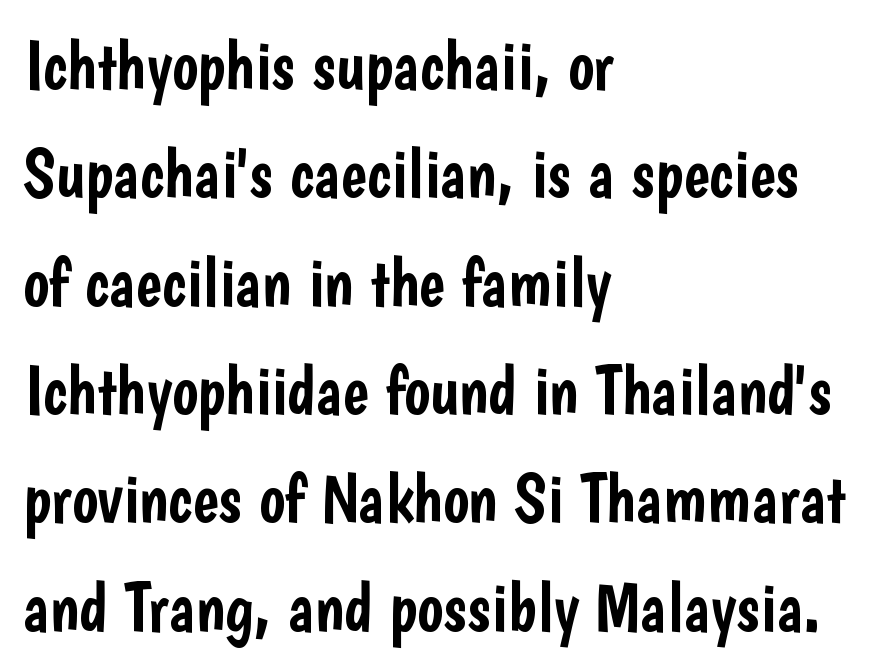
Q: Is the text italic (slanted)? A: No, it is upright.
Q: Is the typeface a serif or a sans-serif typeface? A: Sans-serif.
Q: Is the text underlined? A: No.
Q: How is the paragraph aligned? A: Left-aligned.
Q: Is the spacing between letters normal or unusually wide? A: Normal.
Q: Is the spacing between lines tight, normal or loose? A: Normal.
Q: Width (condensed, normal, or wide)? A: Condensed.
Q: Stroke contrast? A: Low.
Q: x-height? A: Medium.
Q: Monospaced? A: No.
